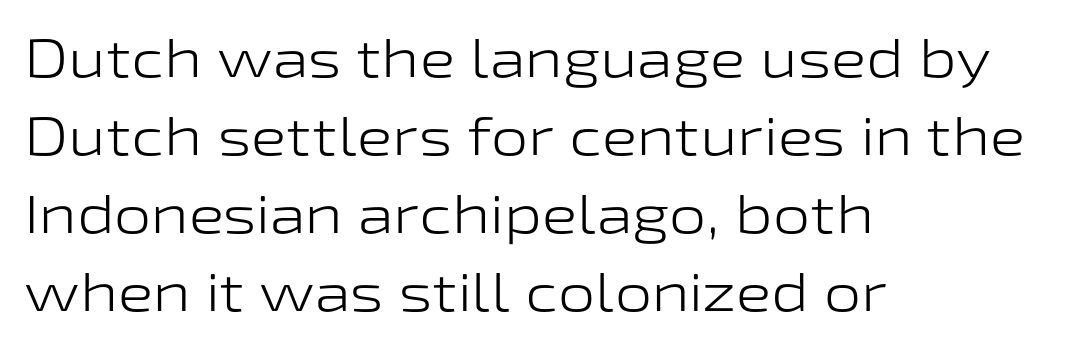
Baseline-to-baseline distance is the conventional proportion of letter height. Unlike a traditional serif, this face leaves its strokes unadorned. Weight: in the light-to-regular range. This sample uses an upright cut, with every glyph sitting square on the baseline. A bare baseline throughout the passage.
